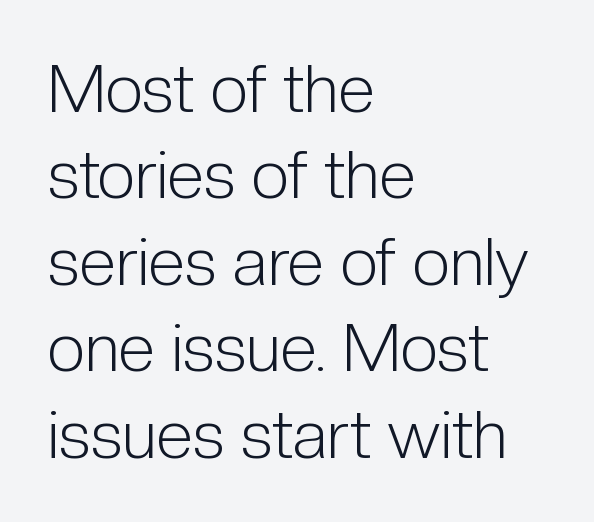
The space between consecutive lines is moderate. The passage shown has conventional tracking throughout. The passage shown is not underscored anywhere. Letters have the restrained weight of plain body copy at most.
